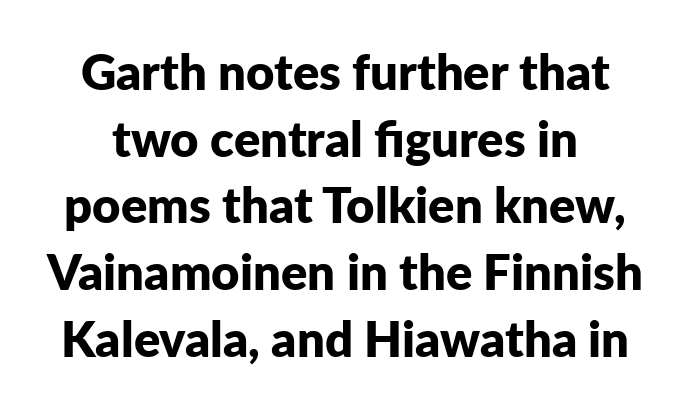
Nope, no serifs anywhere on these letters. Unlike italic type, these characters show no tilt at all. Characters follow at the spacing the type designer built in. What's the leading like? Ordinary, nothing unusual. Spacing verdict: proportional, widths tailored to each character.
